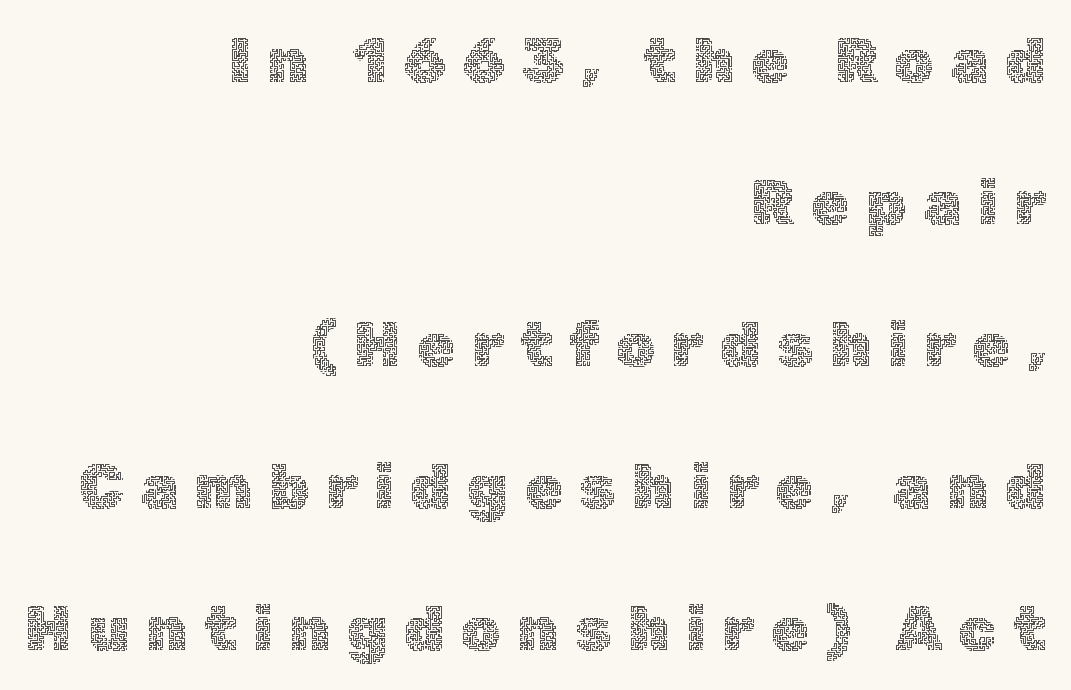
Q: Is the text bold? A: No.
Q: Is the text italic (slanted)? A: No, it is upright.
Q: Is the text underlined? A: No.
Q: How is the paragraph aligned? A: Right-aligned.
Q: Is the spacing between letters normal or unusually wide? A: Unusually wide.
Q: Is the spacing between lines tight, normal or loose? A: Loose.
Q: Width (condensed, normal, or wide)? A: Normal.
Q: x-height? A: Medium.
Q: Monospaced? A: No.
